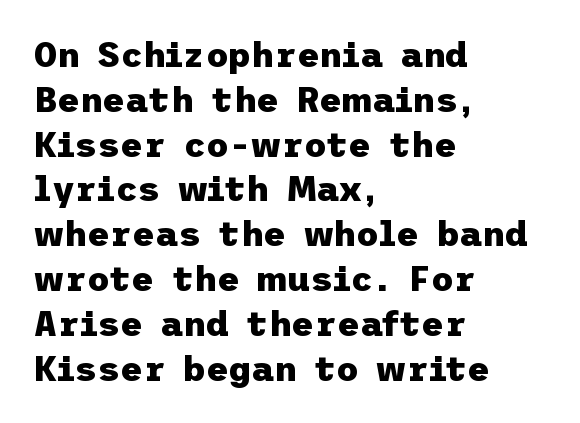
Q: Is the text bold? A: Yes.
Q: Is the text italic (slanted)? A: No, it is upright.
Q: Is the typeface a serif or a sans-serif typeface? A: Sans-serif.
Q: Is the text underlined? A: No.
Q: How is the paragraph aligned? A: Left-aligned.
Q: Is the spacing between letters normal or unusually wide? A: Normal.
Q: Is the spacing between lines tight, normal or loose? A: Normal.
Q: Width (condensed, normal, or wide)? A: Normal.
Q: Stroke contrast? A: Low.
Q: x-height? A: Medium.
